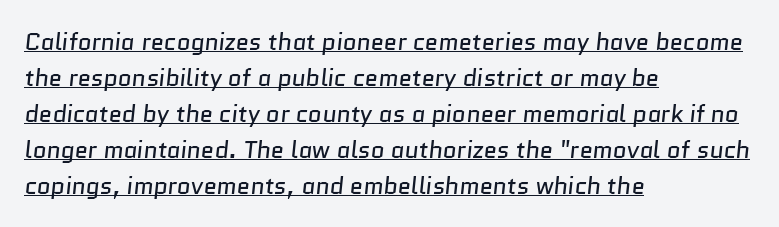
{"bold": "no", "underline": "yes", "align": "left", "line_spacing": "normal", "line_spacing_ratio": 1.5, "letter_spacing": "normal", "letter_spacing_em": 0.0, "glyph_px": 24}
